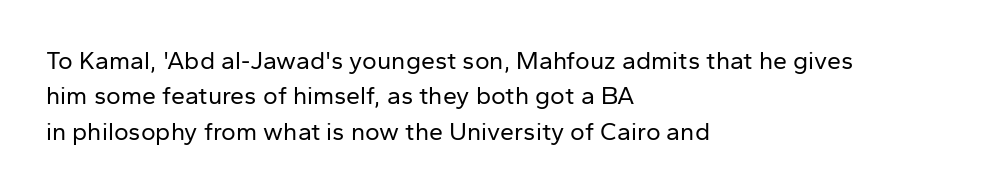
Q: Is the text bold? A: No.
Q: Is the text italic (slanted)? A: No, it is upright.
Q: Is the text underlined? A: No.
Q: How is the paragraph aligned? A: Left-aligned.
Q: Is the spacing between letters normal or unusually wide? A: Normal.
Q: Is the spacing between lines tight, normal or loose? A: Normal.
